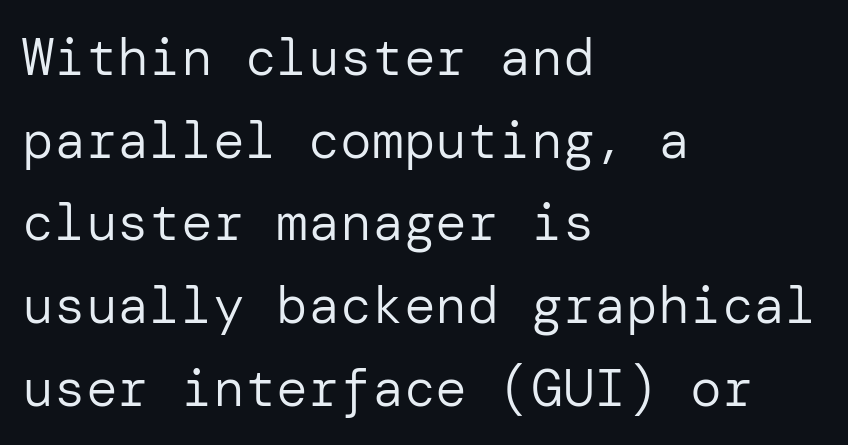
{"serif": "no", "italic": "no", "bold": "no", "weight": "regular", "width": "normal", "stroke_contrast": "low", "x_height": "medium", "underline": "no", "align": "left", "line_spacing": "normal", "line_spacing_ratio": 1.56, "letter_spacing": "normal", "letter_spacing_em": 0.0, "glyph_px": 53}
